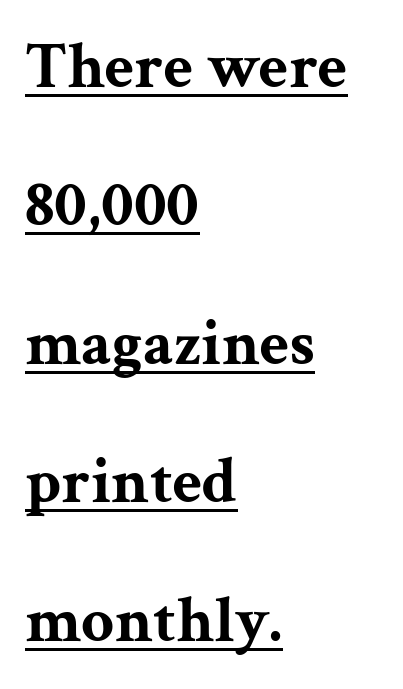
The rendering uses a bold face; every stroke is thick and dark. What kind of face is this? One with serifs. This rendering features underlined lettering. The designer dialed line spacing up above the default. This sample has the flowing, uneven cadence of proportional lettering. You can tell it's not italic because the verticals are truly vertical.
